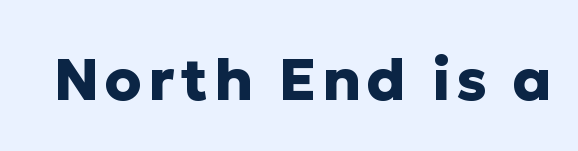
{"serif": "no", "italic": "no", "bold": "yes", "weight": "heavy", "width": "normal", "stroke_contrast": "low", "x_height": "medium", "monospaced": "no", "underline": "no", "glyph_px": 59}
